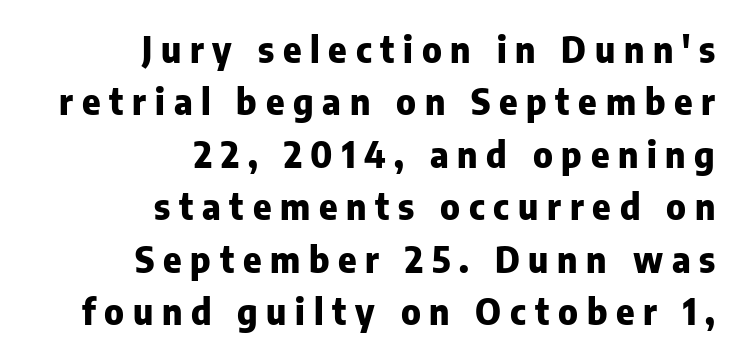
The image shows 35 px heavy sans-serif type, upright; set right-aligned, normal line spacing (1.5x), unusually wide letter spacing (+0.25 em), not underlined; low stroke contrast and a medium x-height.
